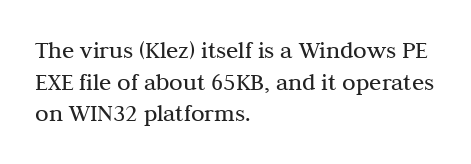
The image shows 25 px text type, upright; set left-aligned, normal line spacing (1.27x), normal letter spacing, not underlined.
